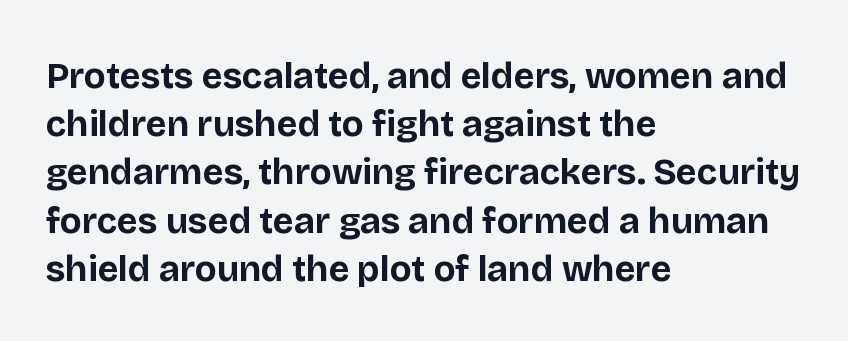
The image shows 36 px bold sans-serif type, upright; set left-aligned, normal line spacing (1.34x), normal letter spacing, not underlined; low stroke contrast and a large x-height.
